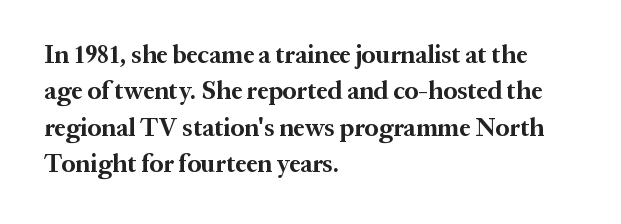
The image shows 25 px bold type, upright; set left-aligned, normal line spacing (1.46x), normal letter spacing, not underlined.
